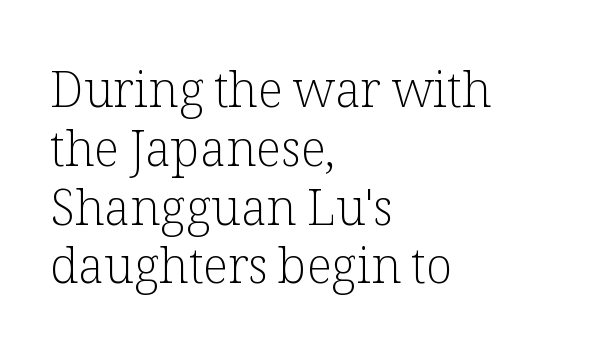
The image shows 49 px light serif type, upright; set left-aligned, line spacing 1.2x, normal letter spacing, not underlined; low stroke contrast and a medium x-height.
